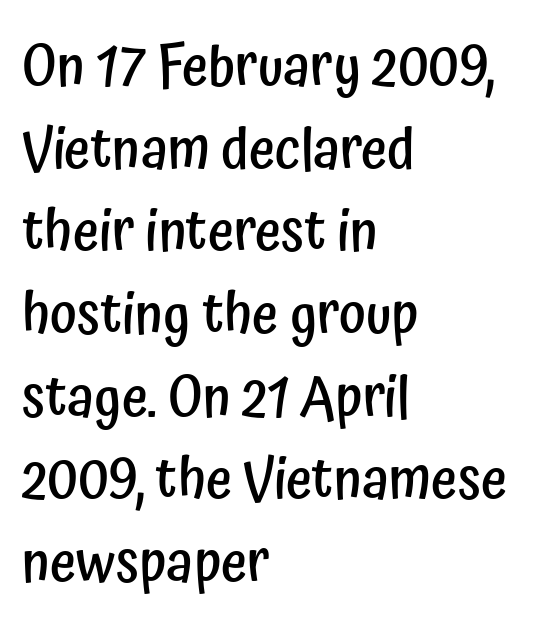
As a designer I'd log this as weight 600, semibold. The typesetter chose a ragged-right arrangement here. Upright lettering throughout. Classification — sans serif.
